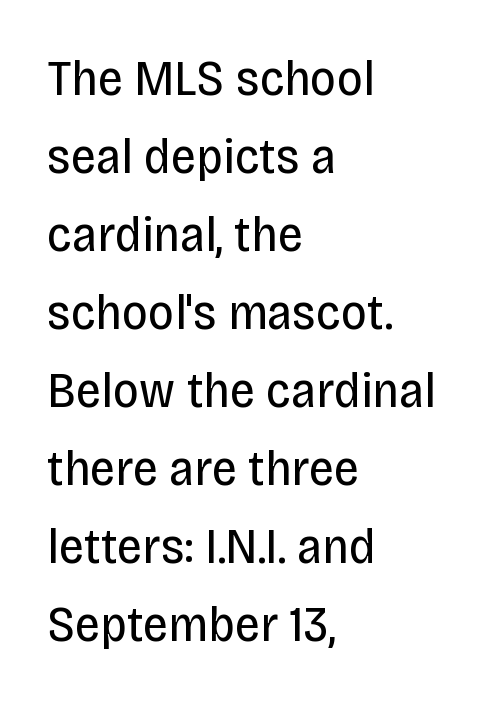
Q: Is the text bold? A: No.
Q: Is the text italic (slanted)? A: No, it is upright.
Q: Is the typeface a serif or a sans-serif typeface? A: Sans-serif.
Q: Is the text underlined? A: No.
Q: How is the paragraph aligned? A: Left-aligned.
Q: Is the spacing between letters normal or unusually wide? A: Normal.
Q: Is the spacing between lines tight, normal or loose? A: Normal.
Q: Width (condensed, normal, or wide)? A: Condensed.
Q: Stroke contrast? A: Low.
Q: x-height? A: Large.
Q: Monospaced? A: No.
